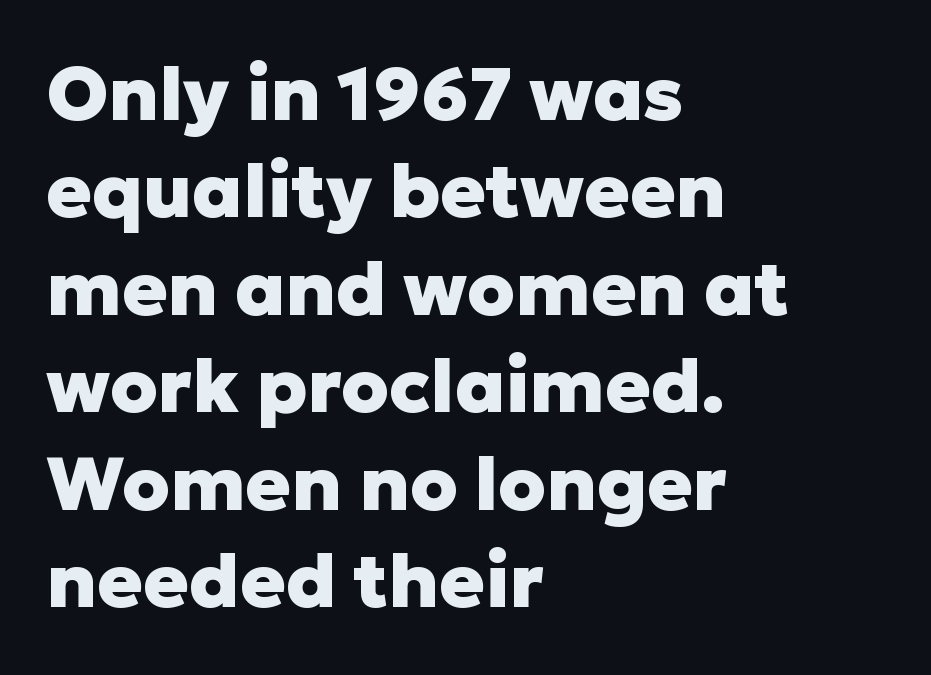
Q: Is the text bold? A: Yes.
Q: Is the text italic (slanted)? A: No, it is upright.
Q: Is the typeface a serif or a sans-serif typeface? A: Sans-serif.
Q: Is the text underlined? A: No.
Q: How is the paragraph aligned? A: Left-aligned.
Q: Is the spacing between letters normal or unusually wide? A: Normal.
Q: Is the spacing between lines tight, normal or loose? A: Normal.
Q: Width (condensed, normal, or wide)? A: Normal.
Q: Stroke contrast? A: Low.
Q: x-height? A: Medium.
Q: Monospaced? A: No.
